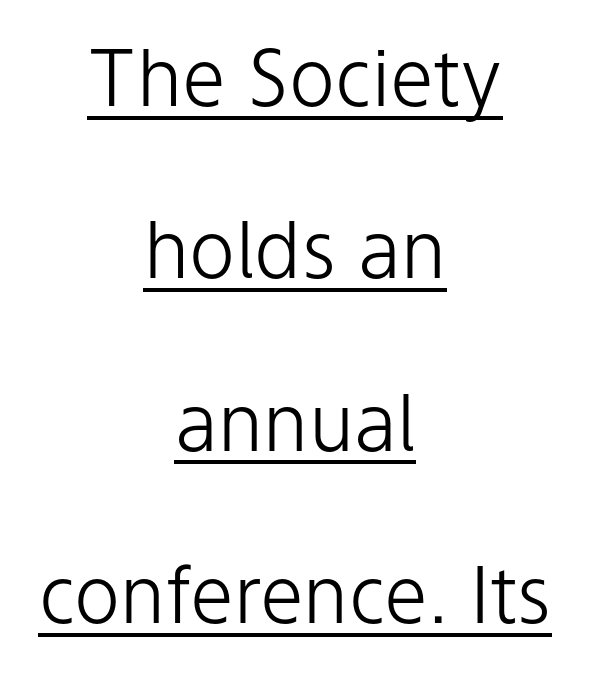
{"serif": "no", "italic": "no", "bold": "no", "weight": "light", "width": "normal", "stroke_contrast": "low", "x_height": "medium", "monospaced": "no", "underline": "yes", "align": "center", "line_spacing": "loose", "line_spacing_ratio": 2.21, "letter_spacing": "normal", "letter_spacing_em": 0.0, "glyph_px": 78}
